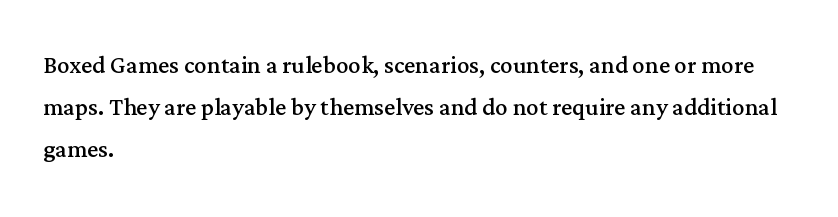
The image shows 31 px regular-weight serif type, upright; set left-aligned, normal line spacing (1.36x), normal letter spacing, not underlined; medium stroke contrast and a medium x-height.
